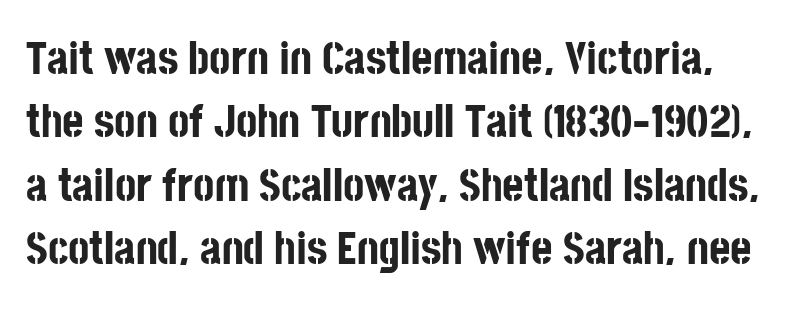
Upright lettering throughout. Letterform terminals end flat and unadorned throughout the passage. Proportional: the letters do not fall into vertical columns. Each word holds together tightly as a unit, with standard inter-letter gaps.
